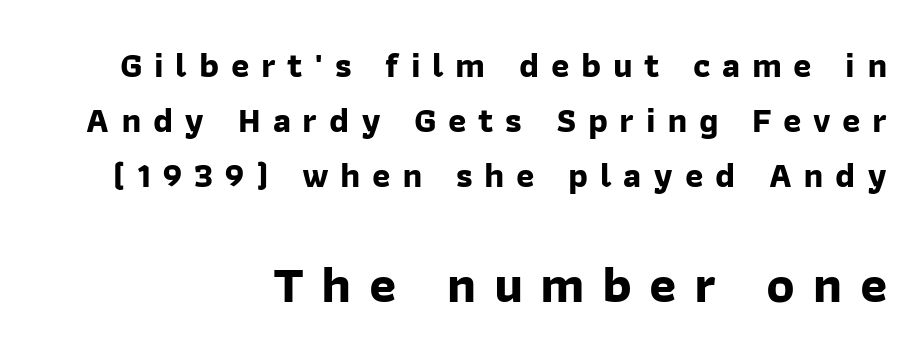
{"serif": "no", "bold": "yes", "weight": "bold", "width": "normal", "stroke_contrast": "low", "x_height": "medium", "monospaced": "no", "underline": "no", "align": "right", "line_spacing": "normal", "line_spacing_ratio": 1.57, "letter_spacing": "wide", "letter_spacing_em": 0.33, "larger_block": "second", "size_ratio": 1.49, "glyph_px": 52}
